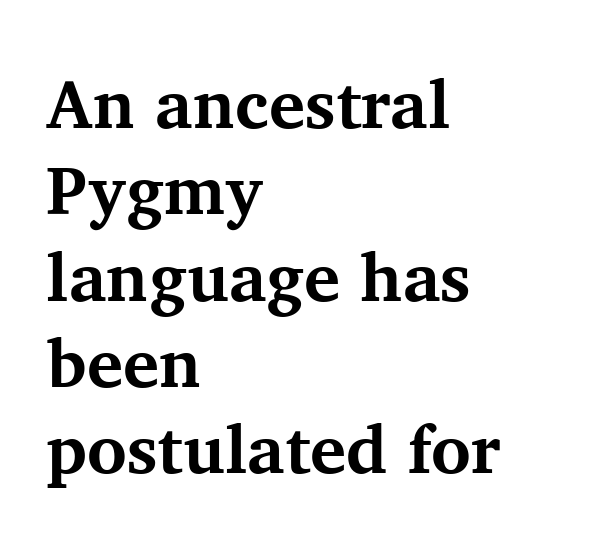
If you measured baseline to baseline, you'd find a middling distance. This is serif lettering, the kind often seen in printed books. The rendering uses a bold face; every stroke is thick and dark. Compared with typical body copy, the letter spacing here is the same. Rule under the text: the space is simply empty. In terms of posture, this sample is upright.
